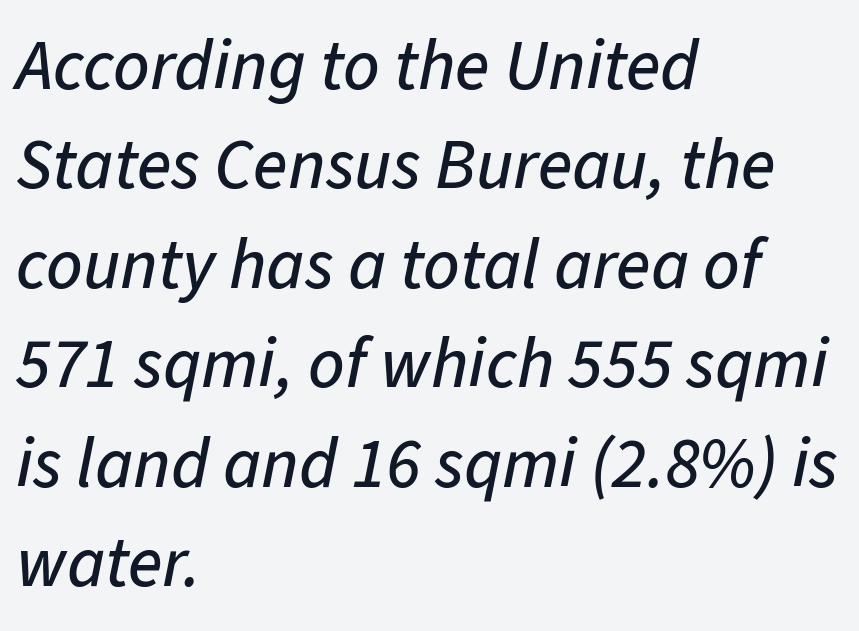
Clear beneath every line of the passage. Italic: yes, the glyphs are oblique. A student would call this left alignment; a typographer would say flush left, rag right. Think of a printed novel: that variable character pitch is what you see here. Normally led — the rows are evenly, conventionally spaced. How are the letters spaced? Ordinarily, with no added tracking.
